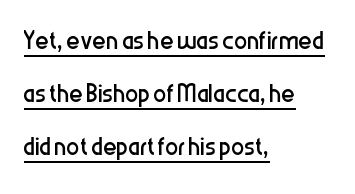
The strokes are not fattened; the text isn't bold. Underlined type. Italic? Not at all — the glyphs are vertical. Leftover space on each line is placed entirely after the last word.
